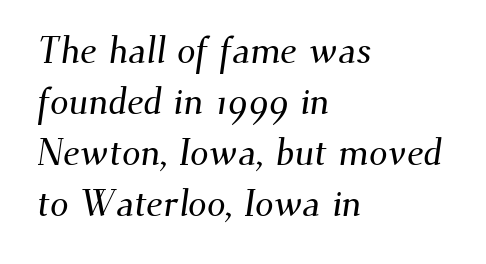
Q: Is the typeface a serif or a sans-serif typeface? A: Serif.
Q: Is the text underlined? A: No.
Q: How is the paragraph aligned? A: Left-aligned.
Q: Is the spacing between letters normal or unusually wide? A: Normal.
Q: Is the spacing between lines tight, normal or loose? A: Normal.
Q: Width (condensed, normal, or wide)? A: Normal.
Q: Stroke contrast? A: Medium.
Q: x-height? A: Small.
Q: Monospaced? A: No.
